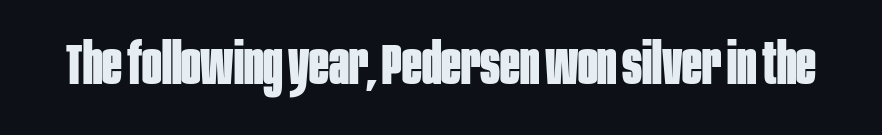
Beneath every word, the page is bare. Type style note: lacks serifs. Caption: bold face, heavy strokes. You could not count columns in this text — the font is proportionally spaced. How are the letters spaced? Ordinarily, with no added tracking.
